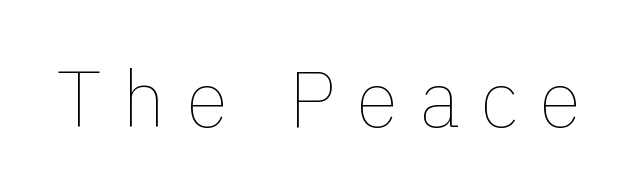
The image shows 78 px thin type, upright; set unusually wide letter spacing (+0.27 em), not underlined; a medium x-height.
